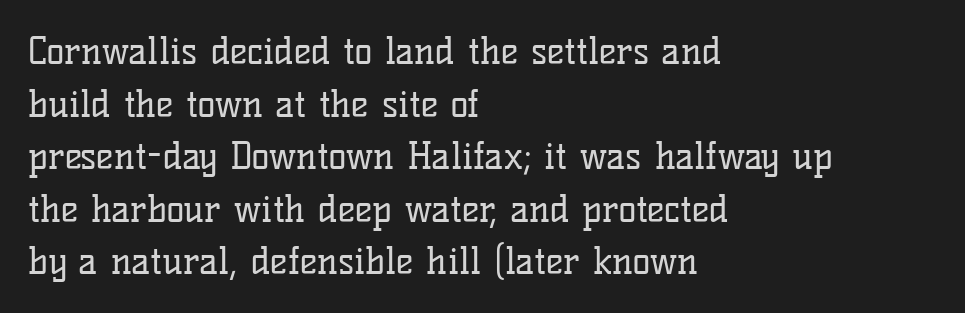
All the whitespace from short lines collects on the right. The passage shown is typed in a proportional face where columns would drift. Tall strokes in this sample are plumb rather than angled. The face used here is seriffed, in the tradition of book romans. The letters sit at their default tracking, neither squeezed nor spread.
